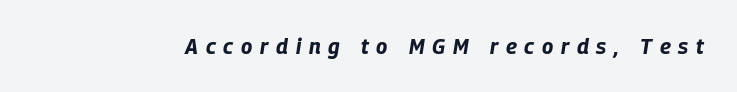
Q: Is the text bold? A: Yes.
Q: Is the text italic (slanted)? A: Yes, it leans right by about 9 degrees.
Q: Is the text underlined? A: No.
Q: Is the spacing between letters normal or unusually wide? A: Unusually wide.
